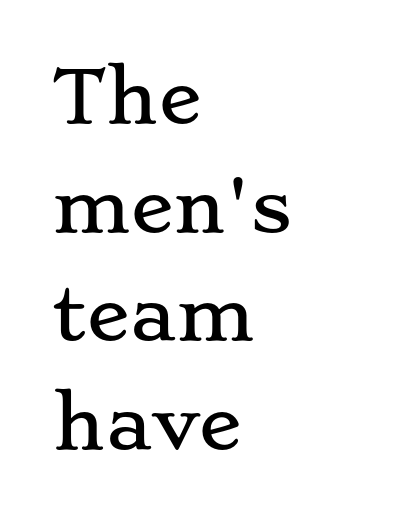
The image shows 71 px wide serif type, upright; set left-aligned, normal line spacing (1.53x), normal letter spacing, not underlined; low stroke contrast and a small x-height.
